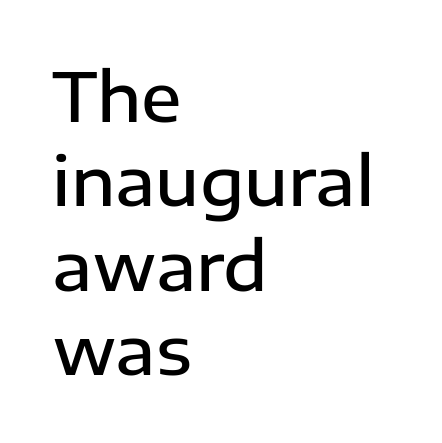
The string is rendered with underlining switched off. Compared with typical paragraphs, the rows here are spaced about the same. Notice the strokes are somewhat thickened but not fully heavy: this is a semibold. The rendering keeps characters at their native spacing. Italic? Not at all — the glyphs are vertical.
